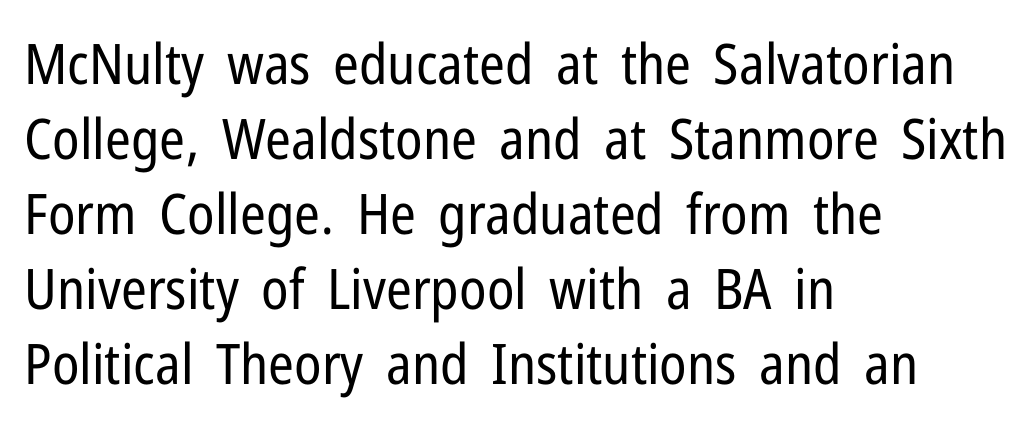
Q: Is the text bold? A: No.
Q: Is the text italic (slanted)? A: No, it is upright.
Q: Is the typeface a serif or a sans-serif typeface? A: Sans-serif.
Q: Is the text underlined? A: No.
Q: How is the paragraph aligned? A: Left-aligned.
Q: Is the spacing between letters normal or unusually wide? A: Normal.
Q: Is the spacing between lines tight, normal or loose? A: Normal.
Q: Width (condensed, normal, or wide)? A: Condensed.
Q: Stroke contrast? A: Low.
Q: x-height? A: Medium.
Q: Monospaced? A: No.
